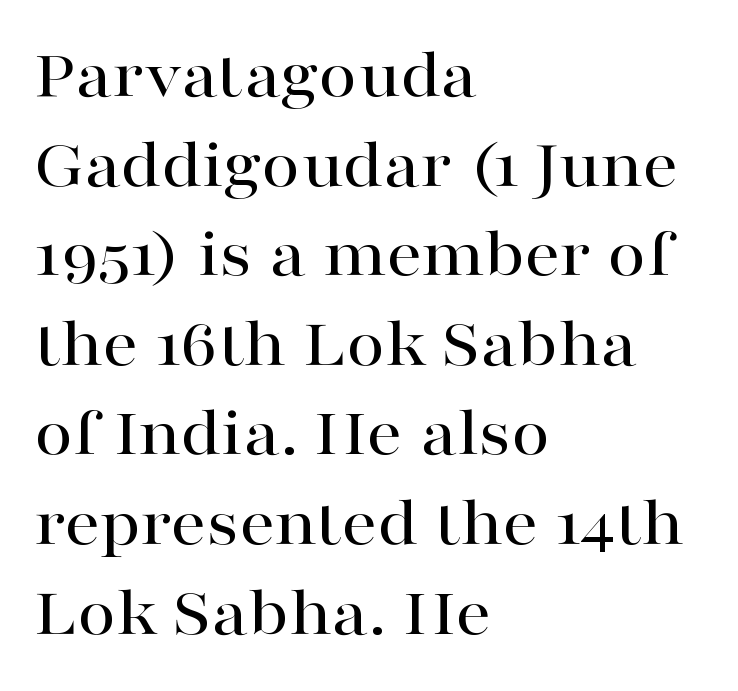
Type without underlining. Letterform terminals end in serifs throughout the passage. A typesetter would call this proportional, since set widths differ per character. Nothing unusual about the tracking: characters are spaced as the font intends. Each new line begins a customary step beneath the previous one. You can tell it's not italic because the verticals are truly vertical.
